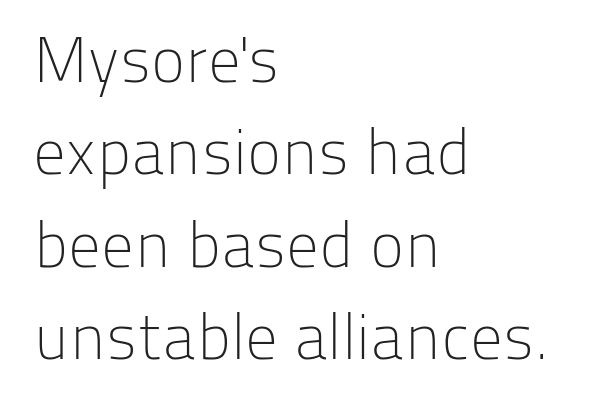
Q: Is the text bold? A: No.
Q: Is the text italic (slanted)? A: No, it is upright.
Q: Is the typeface a serif or a sans-serif typeface? A: Sans-serif.
Q: Is the text underlined? A: No.
Q: How is the paragraph aligned? A: Left-aligned.
Q: Is the spacing between letters normal or unusually wide? A: Normal.
Q: Is the spacing between lines tight, normal or loose? A: Normal.
Q: Width (condensed, normal, or wide)? A: Normal.
Q: Stroke contrast? A: Low.
Q: x-height? A: Medium.
Q: Monospaced? A: No.
